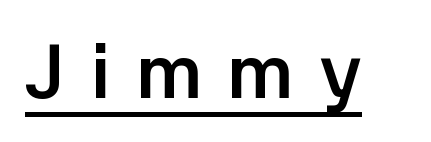
This sample uses a sans-serif face. Ascenders rise straight up at ninety degrees. The string is rendered with underlining switched on. Between one letter and the next there's a generous, obvious gap. Is the type bold? Yes — the strokes are clearly thick and heavy. Is this a fixed-width face? No — the glyphs have proportional, varying widths.
